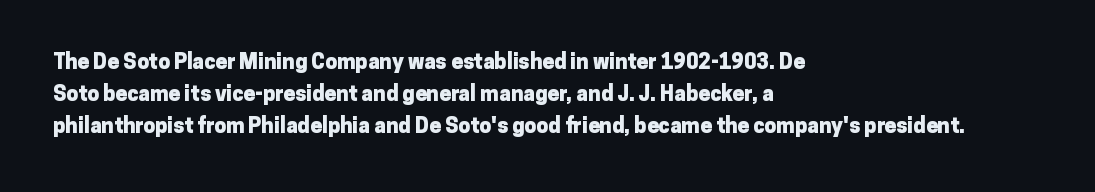
{"italic": "no", "bold": "yes", "underline": "no", "align": "left", "line_spacing": "normal", "line_spacing_ratio": 1.52, "letter_spacing": "normal", "letter_spacing_em": 0.0, "glyph_px": 21}
